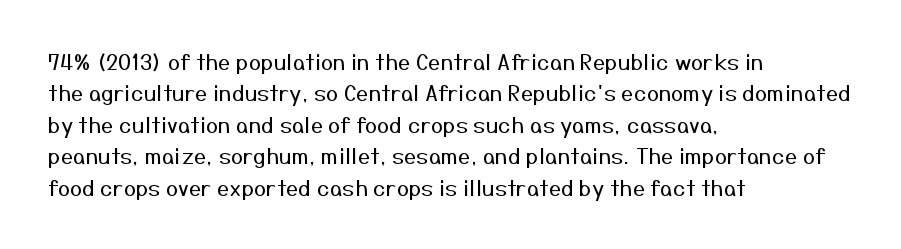
{"italic": "no", "bold": "no", "underline": "no", "align": "left", "line_spacing": "normal", "line_spacing_ratio": 1.43, "letter_spacing": "normal", "letter_spacing_em": 0.0, "glyph_px": 22}
